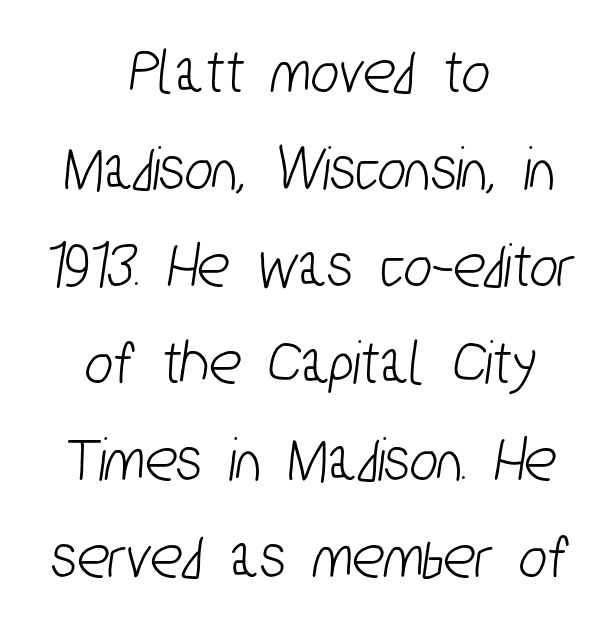
The image shows 66 px condensed sans-serif type; set centered, normal line spacing (1.47x), normal letter spacing, not underlined; low stroke contrast and a medium x-height.
